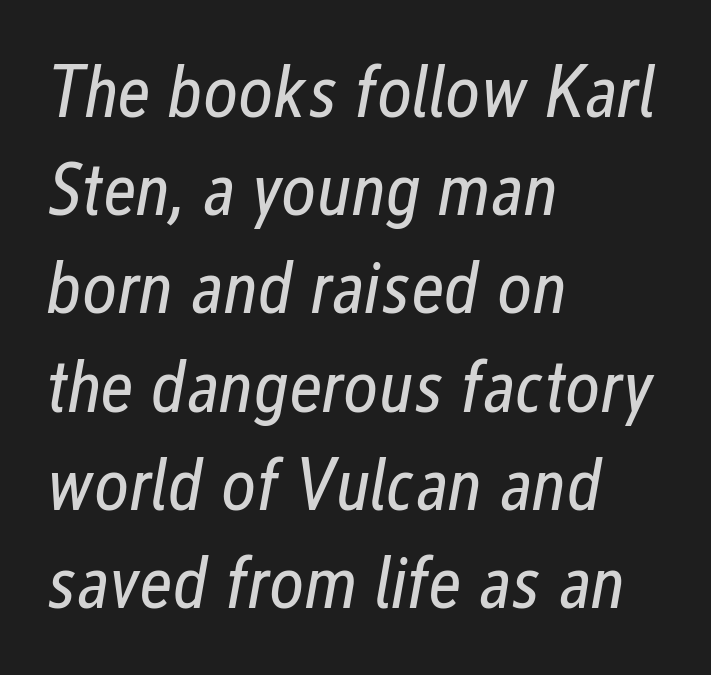
The letterforms sit shoulder to shoulder at normal distance. Reading down the block, your eye returns to a fixed left position each line. The weight tops out at a normal text grade. The letters are slanted; this is an italic face.
